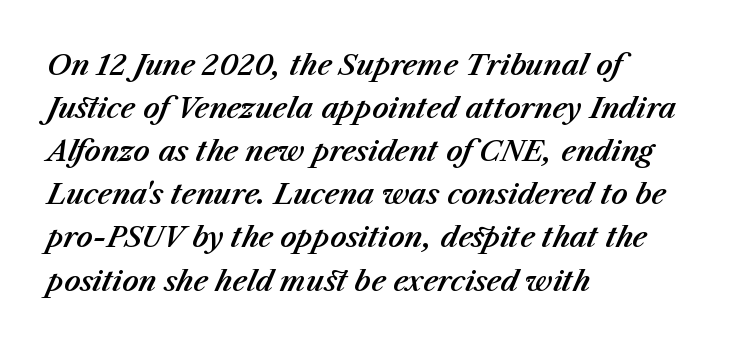
The image shows 28 px text type, italic (leaning right); set left-aligned, normal line spacing (1.54x), normal letter spacing, not underlined; medium stroke contrast and a medium x-height.
